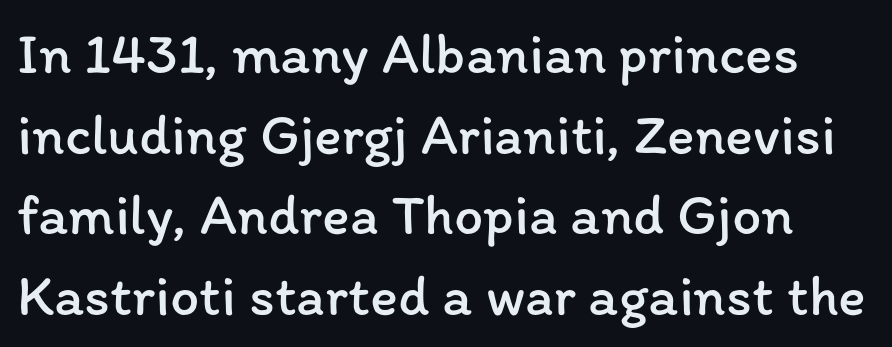
Q: Is the text bold? A: No.
Q: Is the text italic (slanted)? A: No, it is upright.
Q: Is the text underlined? A: No.
Q: Is the spacing between letters normal or unusually wide? A: Normal.
Q: Is the spacing between lines tight, normal or loose? A: Normal.
Q: Width (condensed, normal, or wide)? A: Normal.
Q: Stroke contrast? A: Low.
Q: x-height? A: Medium.
Q: Monospaced? A: No.
